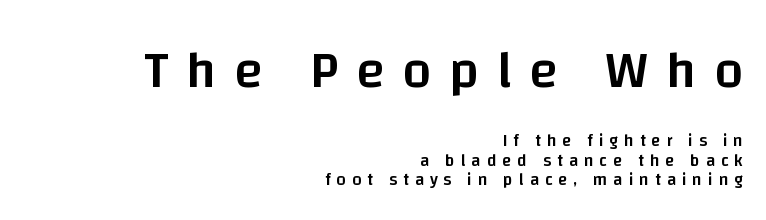
Here the designer chose a conventional face with non-uniform glyph widths. On the weight axis this lands at semibold, roughly 600. Any mark beneath the type? The region is blank. Look at the bottom of the vertical strokes: they stop flat, with no serifs. Tall strokes in this sample are plumb rather than angled.
